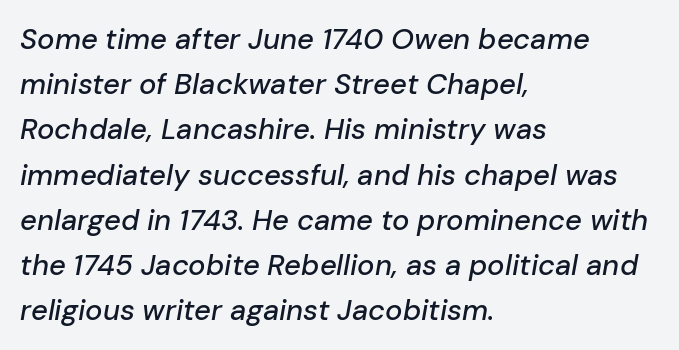
The image shows 29 px text type, italic (leaning right); set left-aligned, normal line spacing (1.56x), normal letter spacing, not underlined; low stroke contrast and a medium x-height.
